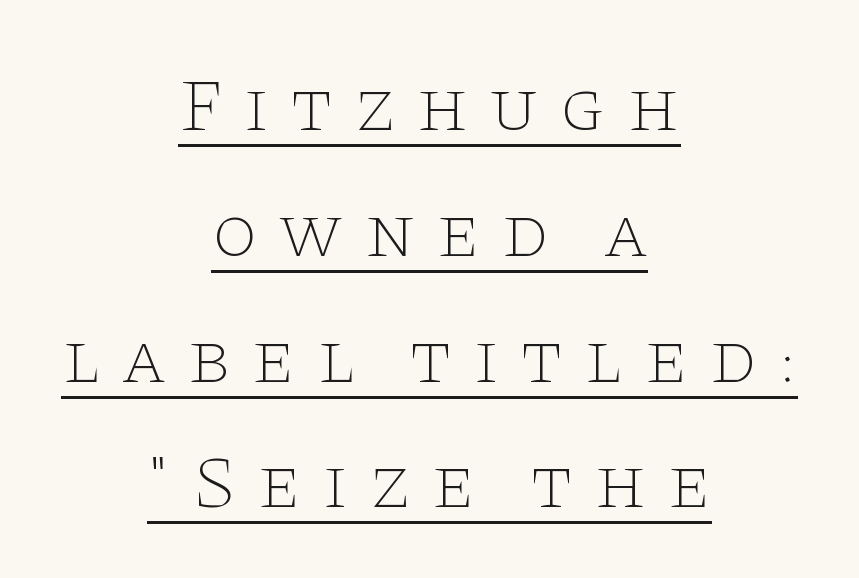
{"serif": "yes", "italic": "no", "bold": "no", "weight": "thin", "width": "wide", "stroke_contrast": "low", "x_height": "large", "monospaced": "no", "underline": "yes", "align": "center", "line_spacing": "normal", "line_spacing_ratio": 1.7, "letter_spacing": "wide", "letter_spacing_em": 0.27, "glyph_px": 74}
